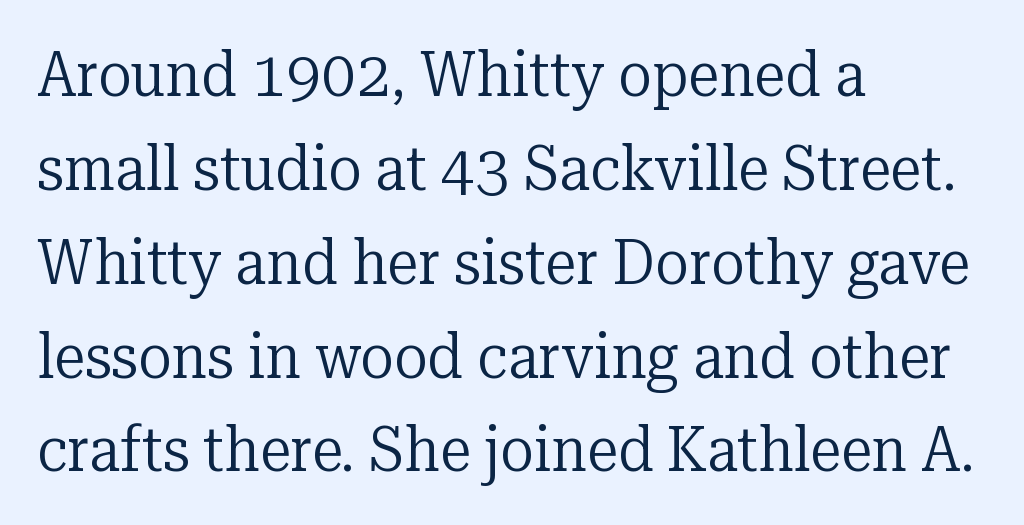
Q: Is the text bold? A: No.
Q: Is the text italic (slanted)? A: No, it is upright.
Q: Is the typeface a serif or a sans-serif typeface? A: Serif.
Q: Is the text underlined? A: No.
Q: How is the paragraph aligned? A: Left-aligned.
Q: Is the spacing between letters normal or unusually wide? A: Normal.
Q: Is the spacing between lines tight, normal or loose? A: Normal.
Q: Width (condensed, normal, or wide)? A: Normal.
Q: Stroke contrast? A: Low.
Q: x-height? A: Medium.
Q: Monospaced? A: No.
